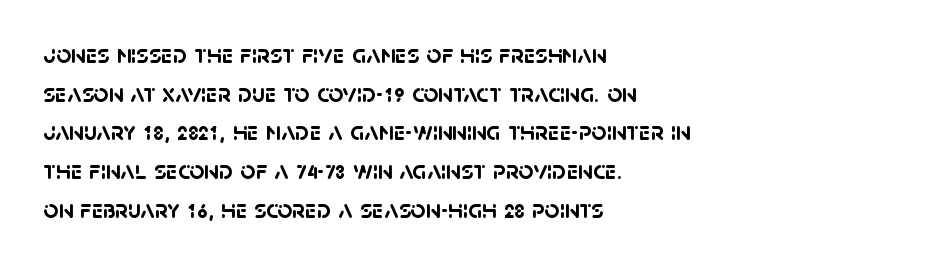
The string is rendered with underlining switched off. Caption: bold face, heavy strokes. The rendering uses a moderate line-height, typical for paragraphs. The gaps between neighbouring characters are ordinary and unremarkable. Every row of glyphs begins at an identical x-position on the left.
